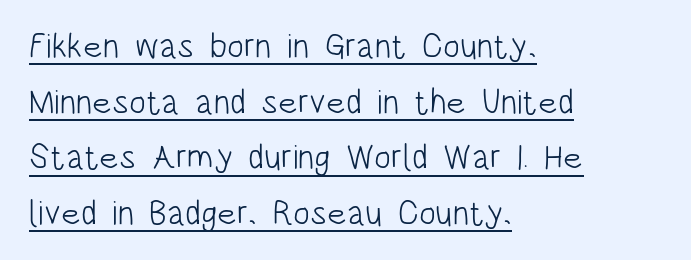
{"serif": "no", "italic": "no", "bold": "no", "weight": "light", "width": "condensed", "stroke_contrast": "low", "x_height": "large", "monospaced": "no", "underline": "yes", "align": "left", "line_spacing": "normal", "line_spacing_ratio": 1.59, "letter_spacing": "normal", "letter_spacing_em": 0.0, "glyph_px": 35}
